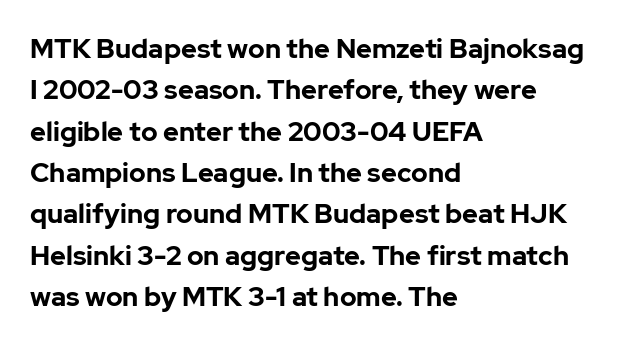
This block has exactly the height ordinary leading produces. The letterforms sit shoulder to shoulder at normal distance. On the weight axis this lands at bold, roughly 700. Line beginnings align vertically; line endings do not. A roman cut, with each character standing at attention.
